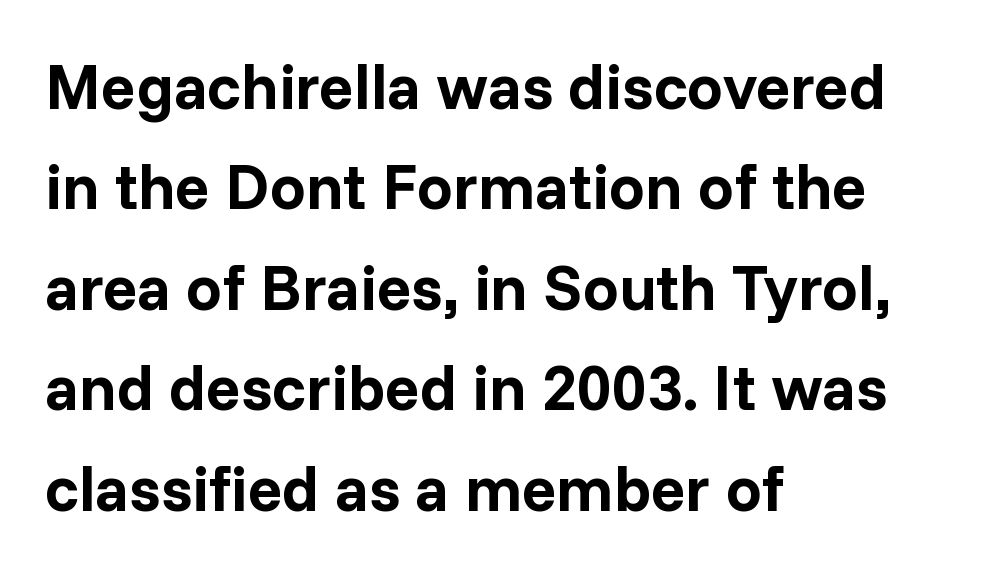
The font family rendered here belongs to the sans-serif group. This sample has the flowing, uneven cadence of proportional lettering. Every letter is thick-stroked: bold, no question. This sample keeps an unexceptional amount of space between lines. Any mark beneath the type? The region is blank.
